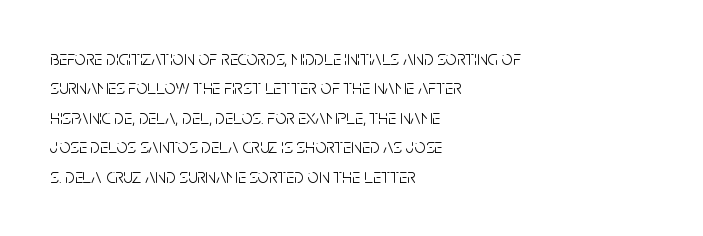
Look at the tracking — it's just the regular setting, nothing added. This sample keeps an unexceptional amount of space between lines. A typesetter would mark this as roman, not italic. Each row of text sits above clean, open space. Ink coverage per letter is moderate at most. This rendering uses left alignment, leaving the right contour irregular.
